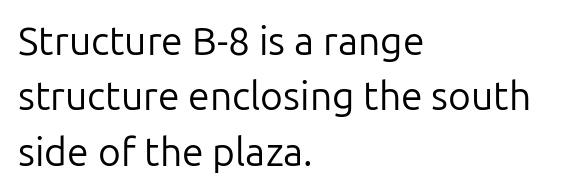
The image shows 39 px regular-weight sans-serif type, upright; set left-aligned, normal line spacing (1.42x), normal letter spacing, not underlined; low stroke contrast and a medium x-height.
